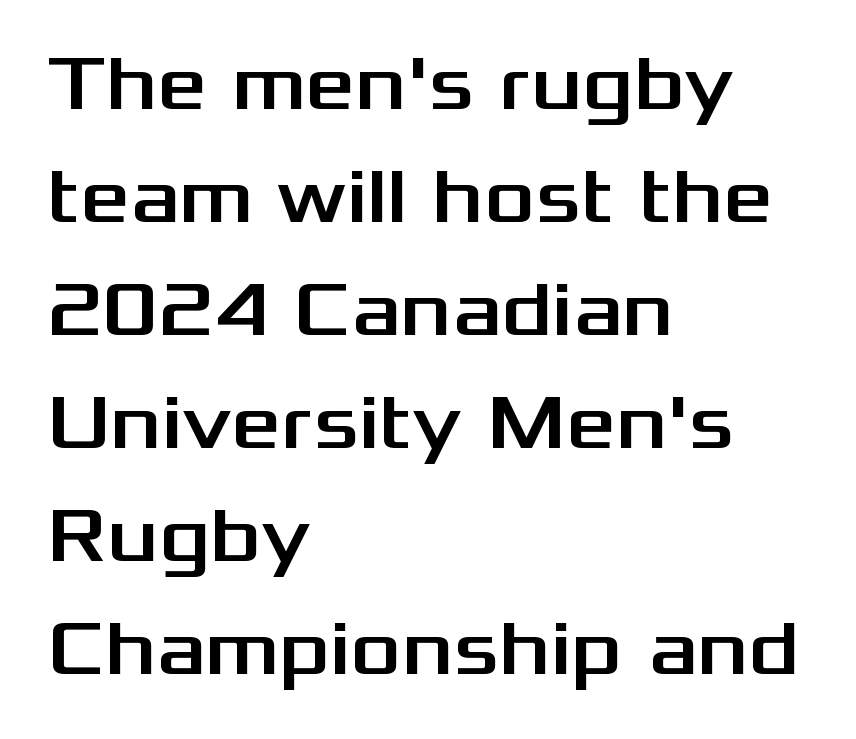
Typographically, this falls in the sans-serif category. The letterforms sit shoulder to shoulder at normal distance. Ascenders rise straight up at ninety degrees. Just letters on the line, the space beneath them empty. A typesetter would call this leading conventional body-copy spacing. Caption: multi-line text, flush left, ragged right.
